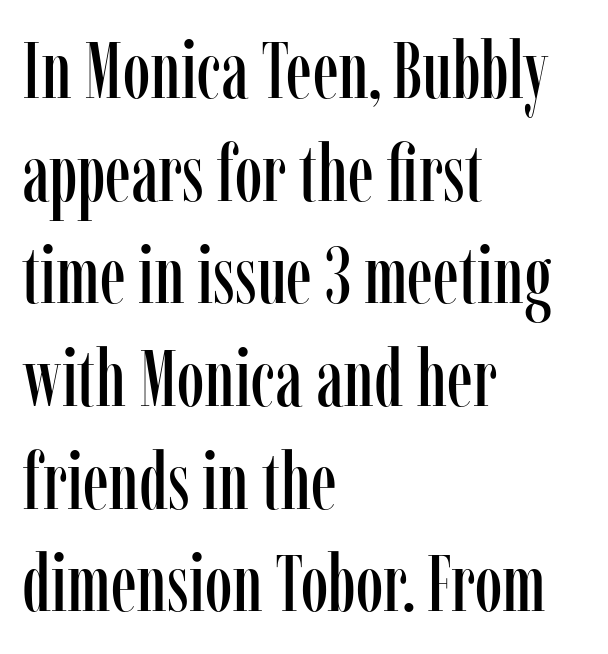
Q: Is the text italic (slanted)? A: No, it is upright.
Q: Is the typeface a serif or a sans-serif typeface? A: Serif.
Q: Is the text underlined? A: No.
Q: How is the paragraph aligned? A: Left-aligned.
Q: Is the spacing between letters normal or unusually wide? A: Normal.
Q: Is the spacing between lines tight, normal or loose? A: Normal.
Q: Width (condensed, normal, or wide)? A: Condensed.
Q: Stroke contrast? A: Low.
Q: x-height? A: Medium.
Q: Monospaced? A: No.
